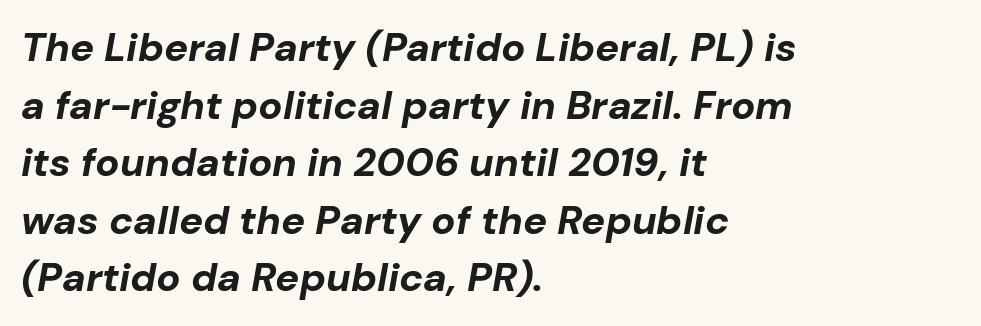
The image shows 40 px bold type, italic (leaning right); set left-aligned, normal line spacing (1.44x), normal letter spacing, not underlined; low stroke contrast and a medium x-height.
